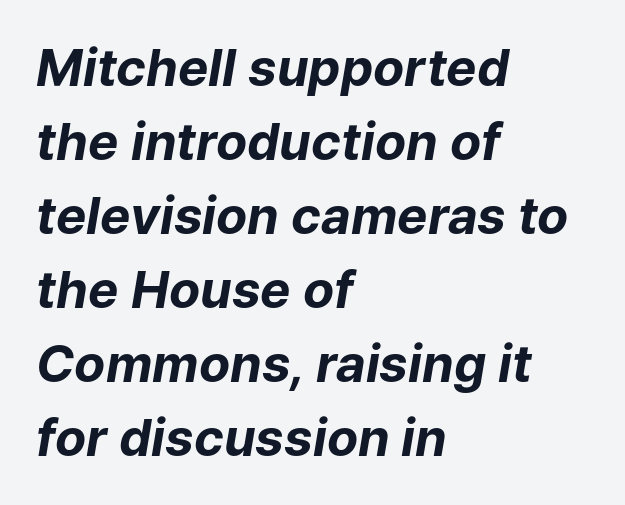
Q: Is the text bold? A: Yes.
Q: Is the text italic (slanted)? A: Yes, it leans right by about 9 degrees.
Q: Is the text underlined? A: No.
Q: How is the paragraph aligned? A: Left-aligned.
Q: Is the spacing between letters normal or unusually wide? A: Normal.
Q: Is the spacing between lines tight, normal or loose? A: Normal.
Q: Width (condensed, normal, or wide)? A: Normal.
Q: Stroke contrast? A: Low.
Q: x-height? A: Medium.
Q: Monospaced? A: No.
